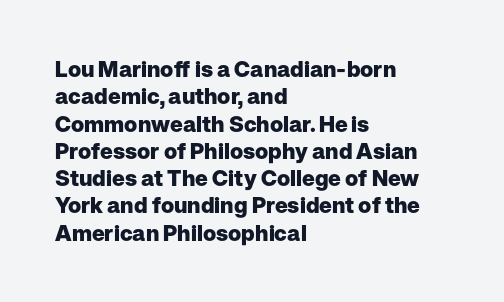
{"italic": "no", "bold": "yes", "underline": "no", "align": "left", "line_spacing_ratio": 1.24, "letter_spacing": "normal", "letter_spacing_em": 0.0, "glyph_px": 22}
